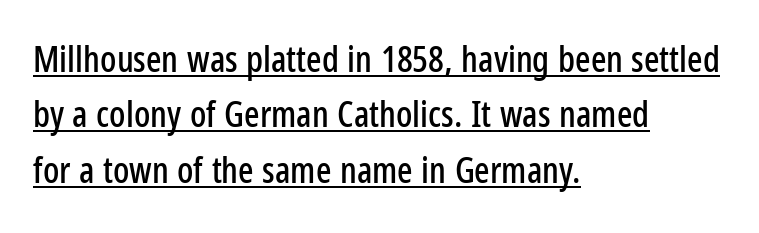
The image shows 36 px condensed sans-serif type, upright; set left-aligned, normal line spacing (1.54x), normal letter spacing, underlined; low stroke contrast and a medium x-height.
